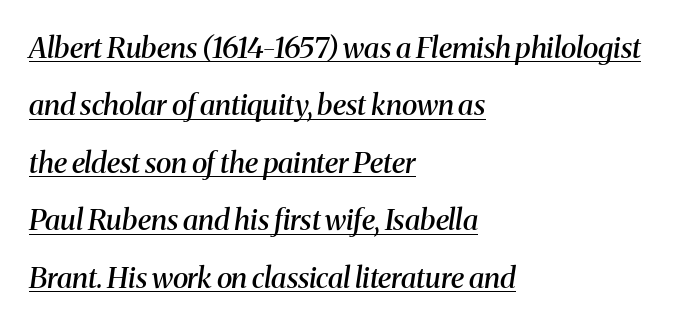
Q: Is the text bold? A: Semi-bold.
Q: Is the text italic (slanted)? A: Yes, it leans right by about 8 degrees.
Q: Is the typeface a serif or a sans-serif typeface? A: Serif.
Q: Is the text underlined? A: Yes.
Q: How is the paragraph aligned? A: Left-aligned.
Q: Is the spacing between letters normal or unusually wide? A: Normal.
Q: Is the spacing between lines tight, normal or loose? A: Loose.
Q: Width (condensed, normal, or wide)? A: Normal.
Q: Stroke contrast? A: Medium.
Q: x-height? A: Medium.
Q: Monospaced? A: No.
